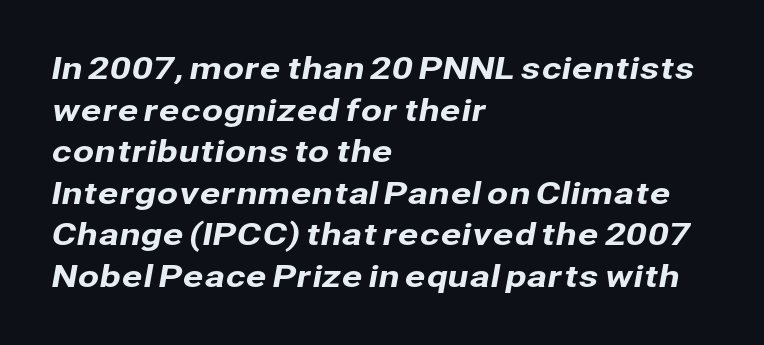
Q: Is the typeface a serif or a sans-serif typeface? A: Sans-serif.
Q: Is the text underlined? A: No.
Q: How is the paragraph aligned? A: Left-aligned.
Q: Is the spacing between letters normal or unusually wide? A: Normal.
Q: Is the spacing between lines tight, normal or loose? A: Normal.
Q: Width (condensed, normal, or wide)? A: Normal.
Q: Stroke contrast? A: Low.
Q: x-height? A: Medium.
Q: Monospaced? A: No.
